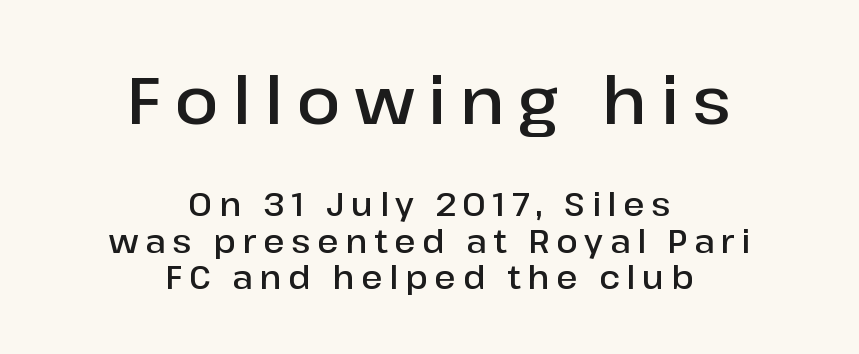
{"serif": "no", "italic": "no", "bold": "semi", "weight": "semibold", "width": "normal", "stroke_contrast": "low", "x_height": "medium", "monospaced": "no", "underline": "no", "align": "center", "line_spacing": "tight", "line_spacing_ratio": 1.15, "letter_spacing": "wide", "letter_spacing_em": 0.21, "larger_block": "first", "size_ratio": 2.03, "glyph_px": 65}
